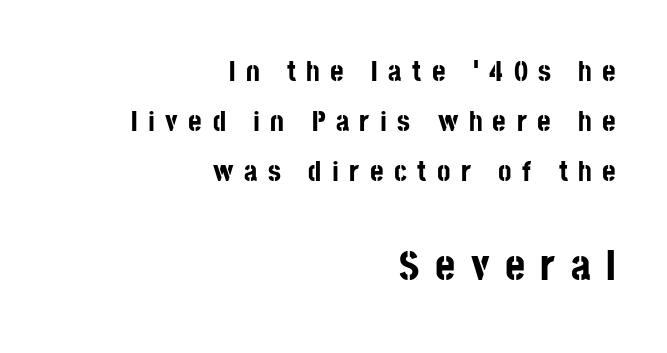
The image shows 43 px bold, condensed sans-serif type, upright; set right-aligned, line spacing 1.72x, unusually wide letter spacing (+0.36 em), not underlined; the second (bottom) block is 1.48x larger; low stroke contrast and a large x-height.
